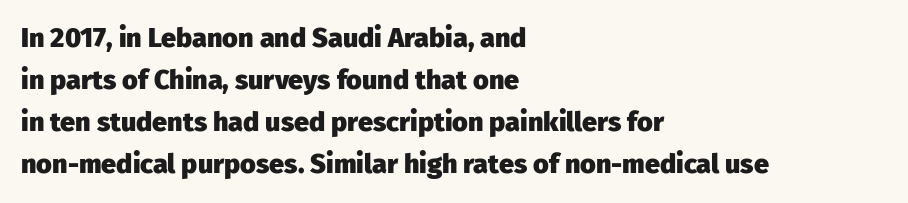
Q: Is the text bold? A: Yes.
Q: Is the text italic (slanted)? A: No, it is upright.
Q: Is the text underlined? A: No.
Q: How is the paragraph aligned? A: Left-aligned.
Q: Is the spacing between letters normal or unusually wide? A: Normal.
Q: Is the spacing between lines tight, normal or loose? A: Normal.
